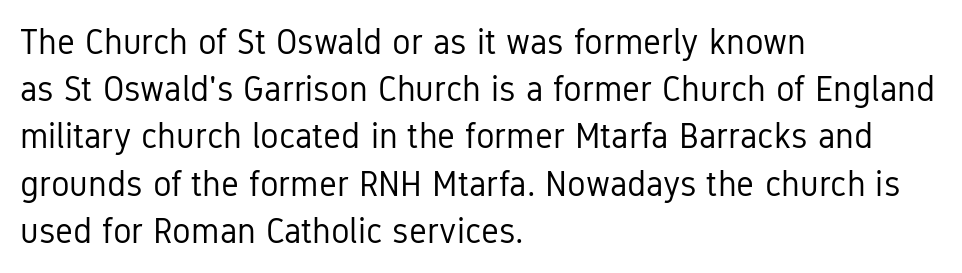
{"serif": "no", "italic": "no", "bold": "no", "weight": "regular", "width": "condensed", "stroke_contrast": "low", "x_height": "medium", "monospaced": "no", "underline": "no", "align": "left", "line_spacing": "normal", "line_spacing_ratio": 1.35, "letter_spacing": "normal", "letter_spacing_em": 0.0, "glyph_px": 35}
